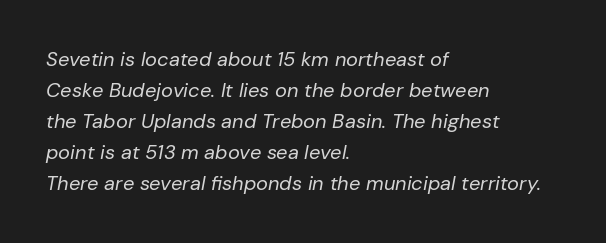
Each row of text sits above clean, open space. This block has exactly the height ordinary leading produces. Students, note that the glyphs here touch the page at normal intervals. Vertical stems look standard width or narrower in stroke. Emphasis-style slanted type is in use. Short and long lines alike share a common starting point at left.
